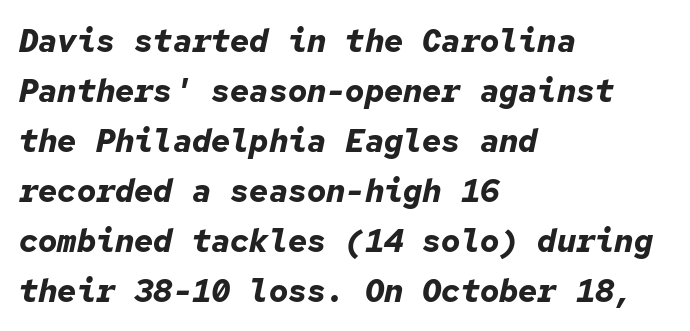
{"italic": "yes", "lean": "right", "slant_degrees": 12, "bold": "yes", "weight": "bold", "width": "normal", "stroke_contrast": "low", "x_height": "medium", "monospaced": "yes", "underline": "no", "align": "left", "line_spacing": "normal", "line_spacing_ratio": 1.56, "letter_spacing": "normal", "letter_spacing_em": 0.0, "glyph_px": 32}
